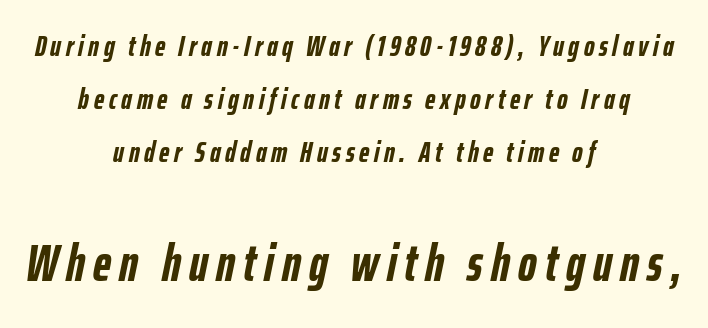
The image shows 51 px semibold, condensed type, italic (leaning right); set centered, line spacing 1.83x, not underlined; the second (bottom) block is 1.76x larger; low stroke contrast and a medium x-height.
